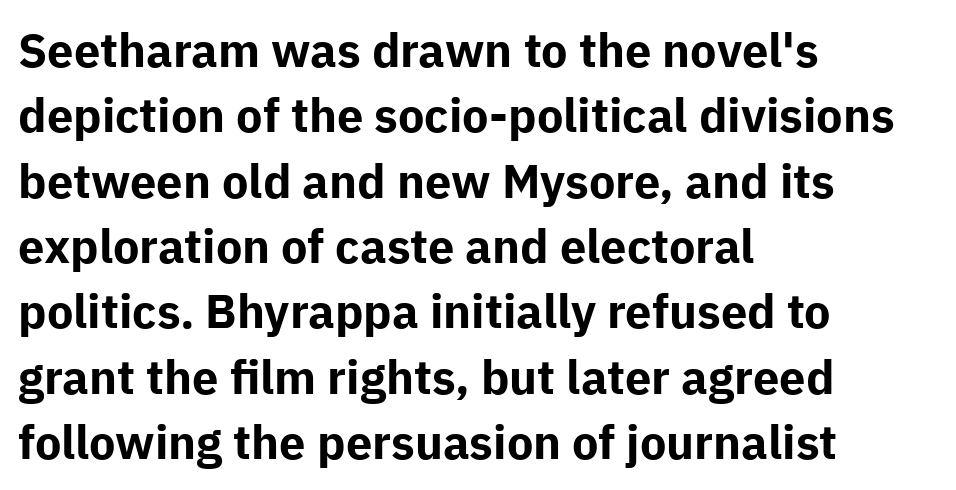
Each glyph is drawn with heavy, bold strokes. Normally led — the rows are evenly, conventionally spaced. Short and long lines alike share a common starting point at left. The foot of each line stays bare and open. These lines are composed in type without serifs. This sample uses an upright cut, with every glyph sitting square on the baseline.
